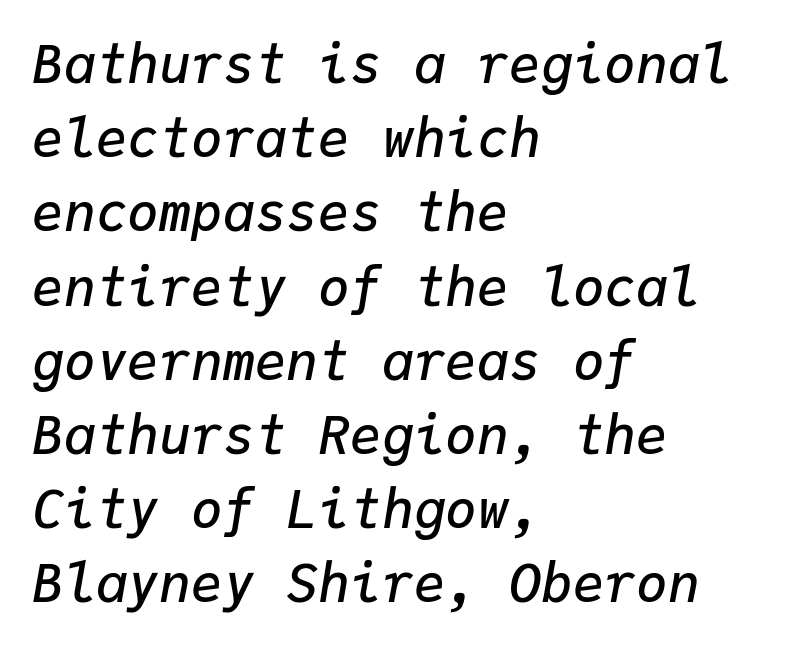
The image shows 53 px semibold type, italic (leaning right), monospaced; set left-aligned, normal line spacing (1.4x), normal letter spacing, not underlined; low stroke contrast and a medium x-height.
